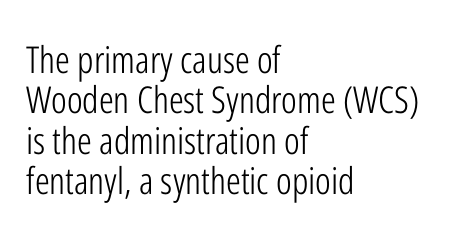
The image shows 37 px light, condensed sans-serif type, upright; set left-aligned, tight line spacing (1.09x), normal letter spacing, not underlined; low stroke contrast and a medium x-height.
